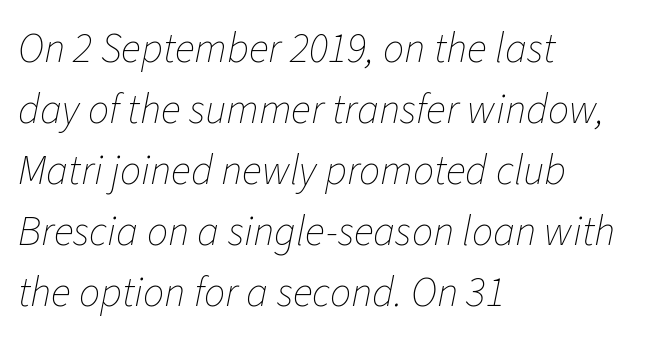
The image shows 42 px thin type, italic (leaning right); set left-aligned, normal line spacing (1.45x), normal letter spacing, not underlined; low stroke contrast and a medium x-height.
